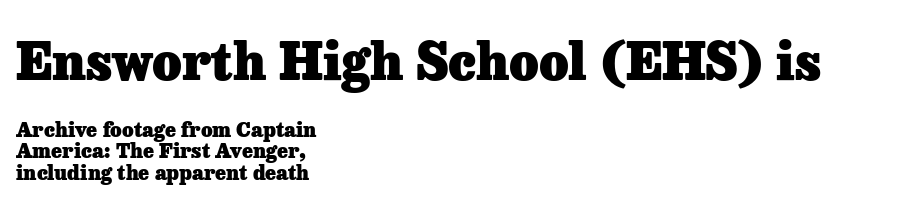
Q: Is the text bold? A: Yes.
Q: Is the text italic (slanted)? A: No, it is upright.
Q: Is the typeface a serif or a sans-serif typeface? A: Serif.
Q: Is the text underlined? A: No.
Q: How is the paragraph aligned? A: Left-aligned.
Q: Is the spacing between letters normal or unusually wide? A: Normal.
Q: Is the spacing between lines tight, normal or loose? A: Tight.
Q: Which block of text is set in a larger size, the first (top) or the second (bottom)? A: The first (top) one.
Q: Width (condensed, normal, or wide)? A: Normal.
Q: Stroke contrast? A: Low.
Q: x-height? A: Medium.
Q: Monospaced? A: No.
